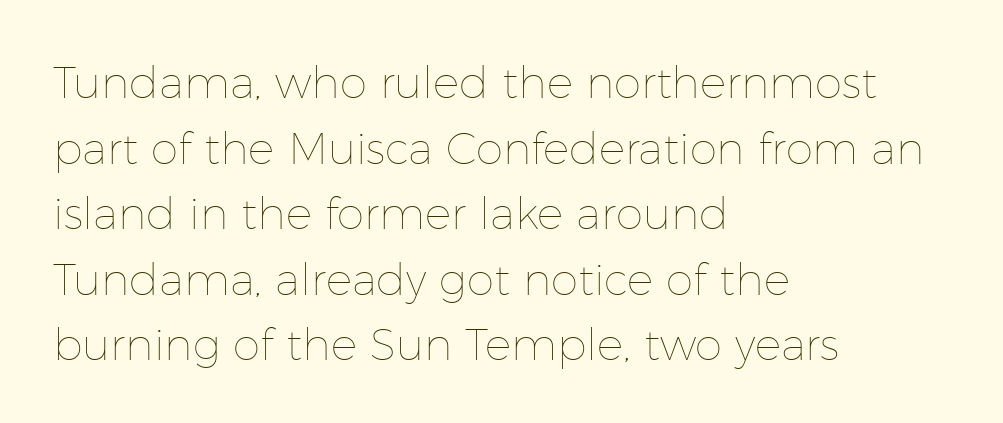
The image shows 44 px thin type, upright; set left-aligned, normal line spacing (1.49x), normal letter spacing, not underlined; low stroke contrast and a medium x-height.
